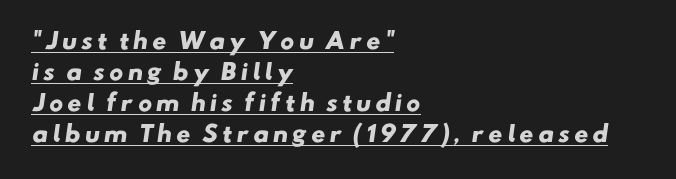
Somebody hit Ctrl+U on this one — the words are underlined. Successive baselines arrive at the customary interval. Visually the block forms a straight wall on the left and a jagged coastline on the right. These words are printed bold, with thick strokes throughout.
